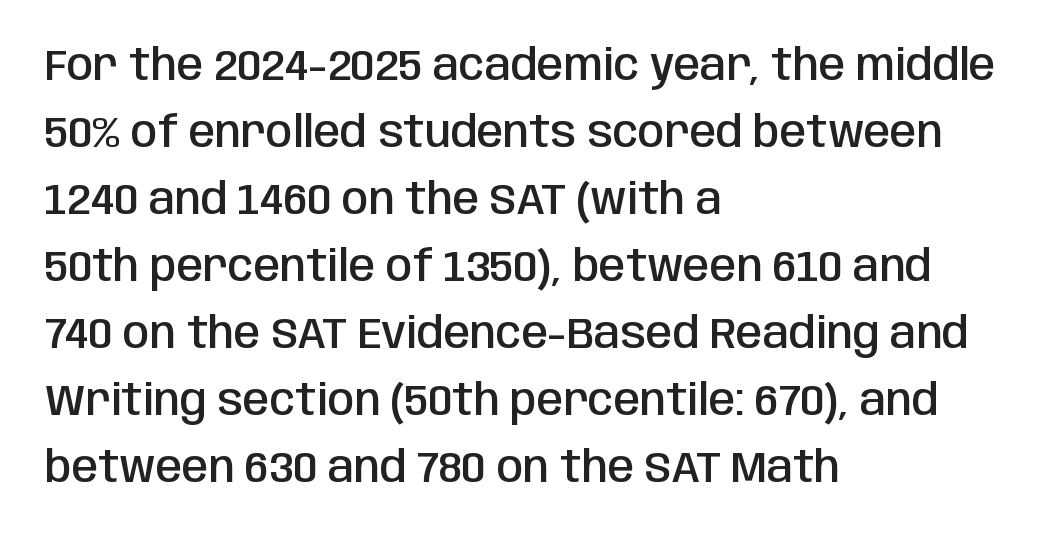
Q: Is the text bold? A: Semi-bold.
Q: Is the text italic (slanted)? A: No, it is upright.
Q: Is the typeface a serif or a sans-serif typeface? A: Sans-serif.
Q: Is the text underlined? A: No.
Q: How is the paragraph aligned? A: Left-aligned.
Q: Is the spacing between letters normal or unusually wide? A: Normal.
Q: Is the spacing between lines tight, normal or loose? A: Normal.
Q: Width (condensed, normal, or wide)? A: Condensed.
Q: Stroke contrast? A: Low.
Q: x-height? A: Large.
Q: Monospaced? A: No.
